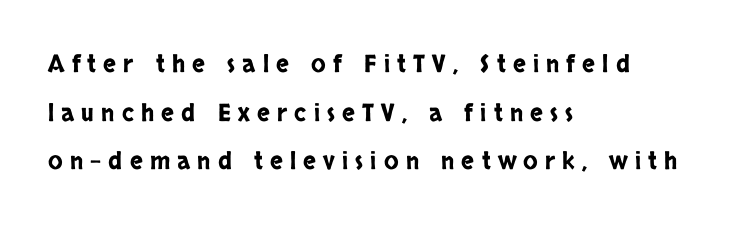
{"italic": "no", "underline": "no", "align": "left", "line_spacing": "loose", "line_spacing_ratio": 2.03, "letter_spacing": "wide", "letter_spacing_em": 0.3, "glyph_px": 24}
